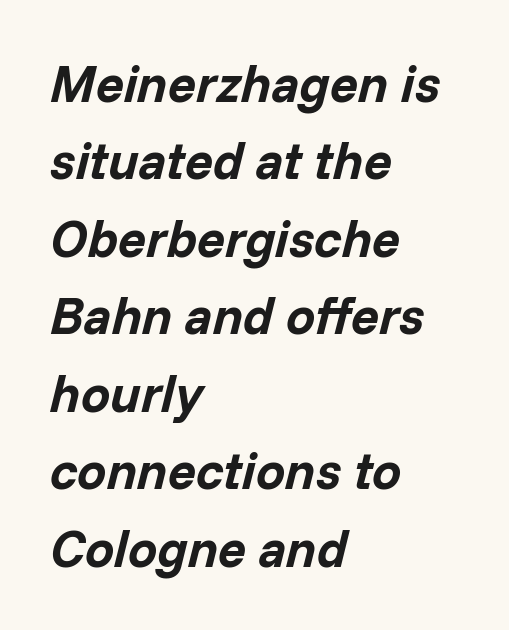
The image shows 52 px bold type, italic (leaning right); set left-aligned, normal line spacing (1.49x), normal letter spacing, not underlined; low stroke contrast and a medium x-height.
